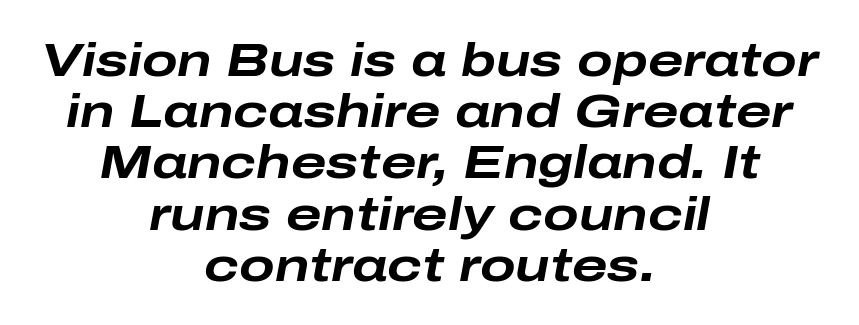
{"italic": "yes", "lean": "right", "slant_degrees": 10, "bold": "yes", "weight": "bold", "width": "wide", "stroke_contrast": "low", "x_height": "medium", "monospaced": "no", "underline": "no", "align": "center", "line_spacing": "tight", "line_spacing_ratio": 1.09, "letter_spacing": "normal", "letter_spacing_em": 0.0, "glyph_px": 47}
